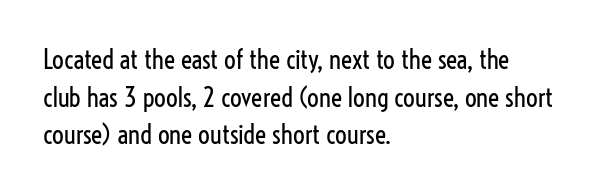
{"italic": "no", "bold": "no", "underline": "no", "align": "left", "line_spacing": "normal", "line_spacing_ratio": 1.45, "letter_spacing": "normal", "letter_spacing_em": 0.0, "glyph_px": 26}
